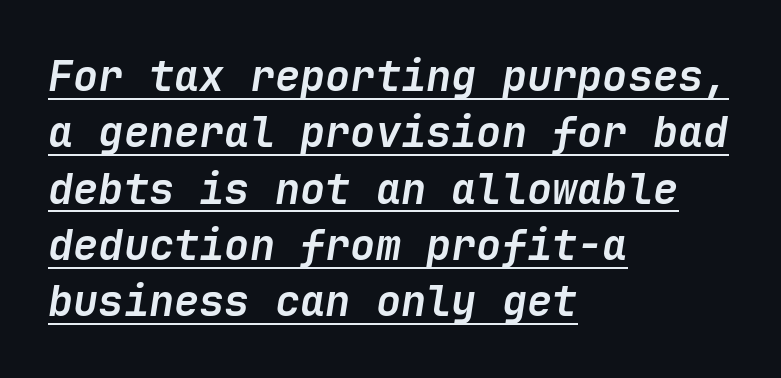
Q: Is the text bold? A: Yes.
Q: Is the text italic (slanted)? A: Yes, it leans right by about 9 degrees.
Q: Is the text underlined? A: Yes.
Q: How is the paragraph aligned? A: Left-aligned.
Q: Is the spacing between letters normal or unusually wide? A: Normal.
Q: Is the spacing between lines tight, normal or loose? A: Normal.
Q: Width (condensed, normal, or wide)? A: Normal.
Q: Stroke contrast? A: Low.
Q: x-height? A: Medium.
